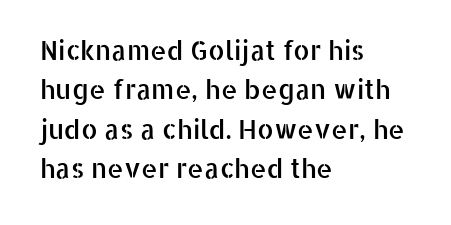
The image shows 26 px text type, upright; set left-aligned, normal line spacing (1.51x), normal letter spacing, not underlined.
